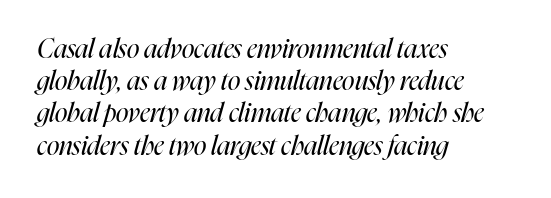
{"italic": "yes", "lean": "right", "slant_degrees": 16, "bold": "no", "underline": "no", "align": "left", "line_spacing_ratio": 1.24, "letter_spacing": "normal", "letter_spacing_em": 0.0, "glyph_px": 26}
